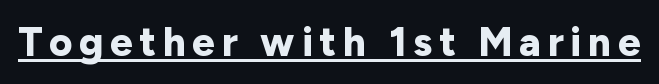
Each letter keeps its own natural width here, so spacing adapts to shape. Nope, no serifs anywhere on these letters. This is the regular roman posture of the typeface. Decoration check: the copy is underlined. Notice how thick the strokes are: this is what a full bold looks like.
